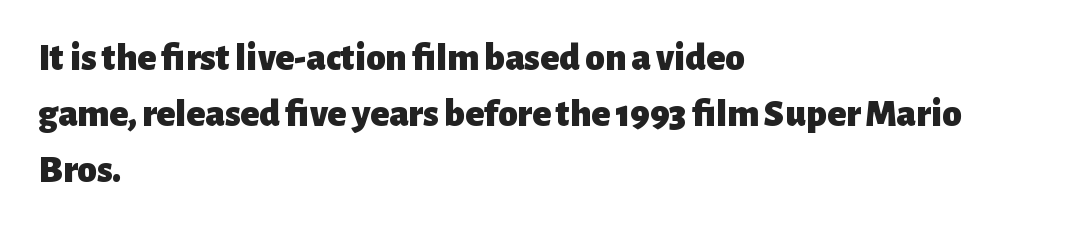
Strokes here are thick enough to call this a true bold. The baseline area is clear. You can tell from the bare stems that sans-serif type was used. The face used here is proportionally spaced, like ordinary book or web type. You could call the tracking neutral — neither tight nor loose. Is there much room between lines? A standard amount, neither cramped nor airy.
